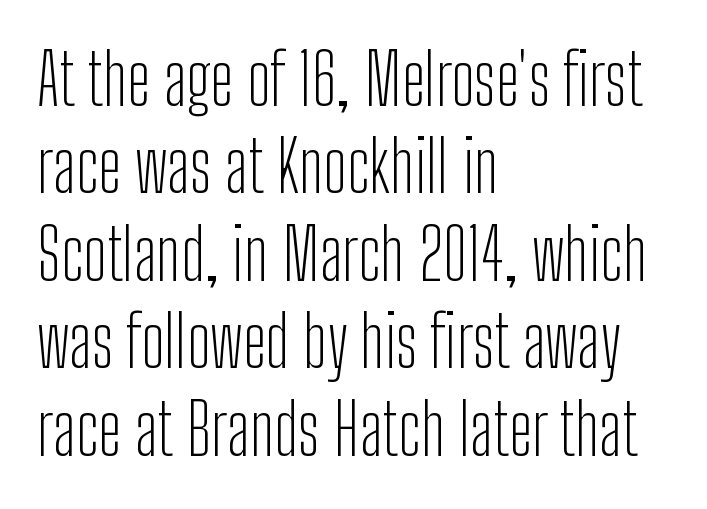
The image shows 70 px light, condensed sans-serif type, upright; set left-aligned, normal line spacing (1.25x), normal letter spacing, not underlined; low stroke contrast and a medium x-height.
